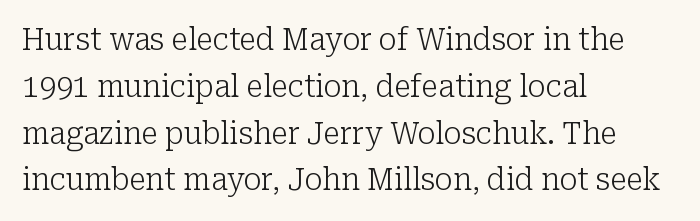
{"serif": "yes", "italic": "no", "bold": "no", "weight": "light", "width": "normal", "stroke_contrast": "low", "x_height": "medium", "monospaced": "no", "underline": "no", "align": "left", "line_spacing": "normal", "line_spacing_ratio": 1.56, "letter_spacing": "normal", "letter_spacing_em": 0.0, "glyph_px": 30}
